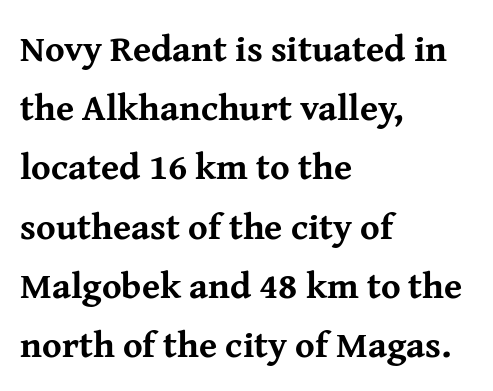
Q: Is the text bold? A: Yes.
Q: Is the text italic (slanted)? A: No, it is upright.
Q: Is the typeface a serif or a sans-serif typeface? A: Serif.
Q: Is the text underlined? A: No.
Q: How is the paragraph aligned? A: Left-aligned.
Q: Is the spacing between letters normal or unusually wide? A: Normal.
Q: Is the spacing between lines tight, normal or loose? A: Normal.
Q: Width (condensed, normal, or wide)? A: Normal.
Q: Stroke contrast? A: Medium.
Q: x-height? A: Medium.
Q: Monospaced? A: No.
